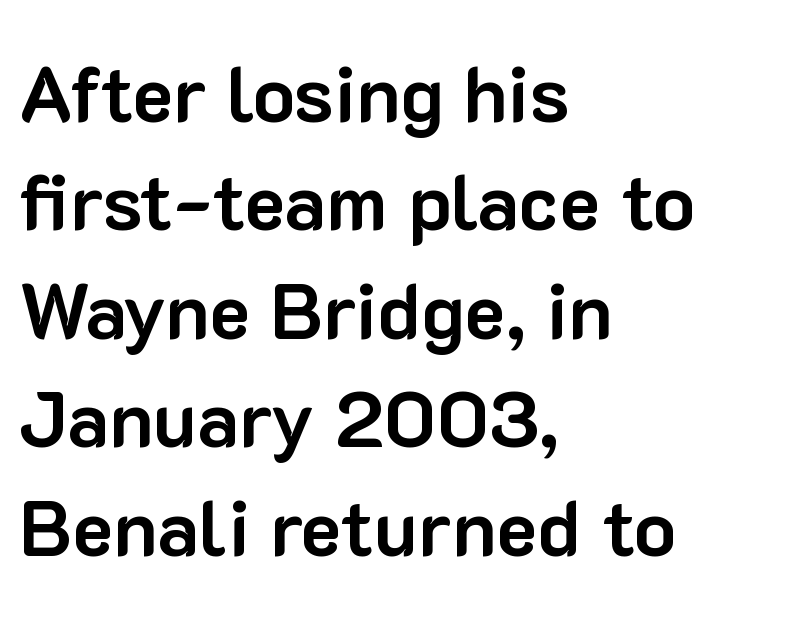
Is this a fixed-width face? No — the glyphs have proportional, varying widths. If you measured baseline to baseline, you'd find a middling distance. The glyphs have the mass of a bold cut. Is the block centered? No — it sits flush against the left margin.
